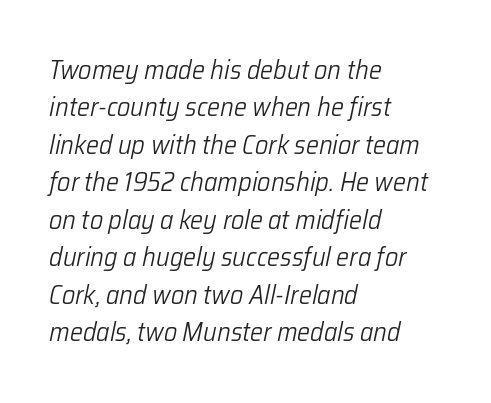
The image shows 26 px text type, italic (leaning right); set left-aligned, normal line spacing (1.44x), normal letter spacing, not underlined.
